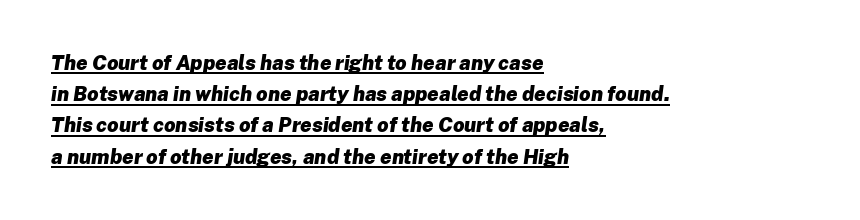
{"italic": "yes", "lean": "right", "slant_degrees": 8, "bold": "yes", "underline": "yes", "align": "left", "line_spacing": "normal", "line_spacing_ratio": 1.56, "letter_spacing": "normal", "letter_spacing_em": 0.0, "glyph_px": 20}
